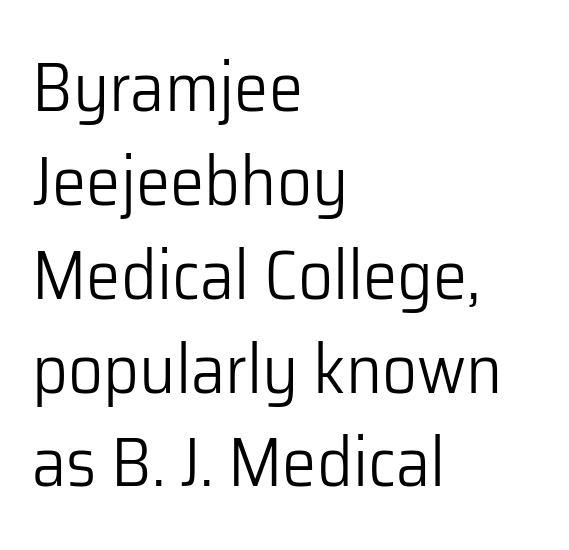
The image shows 69 px light sans-serif type, upright; set left-aligned, normal line spacing (1.36x), normal letter spacing, not underlined; low stroke contrast and a medium x-height.
